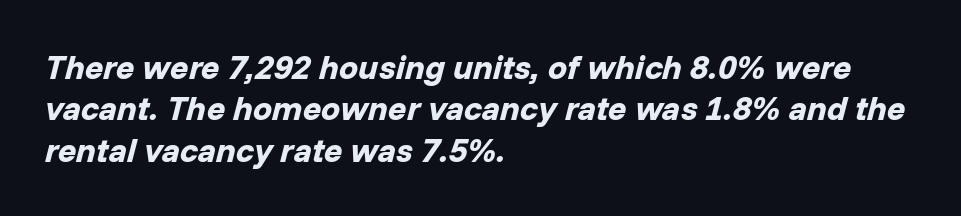
{"italic": "yes", "lean": "right", "slant_degrees": 14, "bold": "yes", "weight": "bold", "width": "normal", "stroke_contrast": "low", "x_height": "medium", "monospaced": "no", "underline": "no", "align": "left", "line_spacing_ratio": 1.22, "letter_spacing": "normal", "letter_spacing_em": 0.0, "glyph_px": 34}
